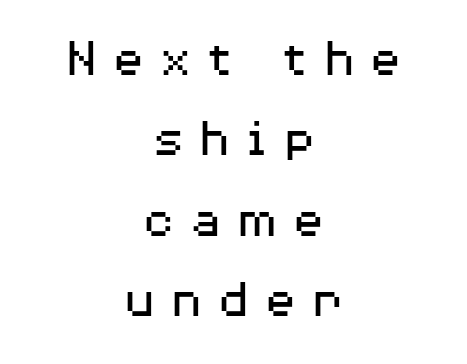
{"serif": "no", "italic": "no", "bold": "no", "weight": "regular", "width": "wide", "stroke_contrast": "medium", "x_height": "medium", "monospaced": "no", "underline": "no", "align": "center", "line_spacing": "normal", "line_spacing_ratio": 1.49, "letter_spacing": "wide", "letter_spacing_em": 0.26, "glyph_px": 54}
